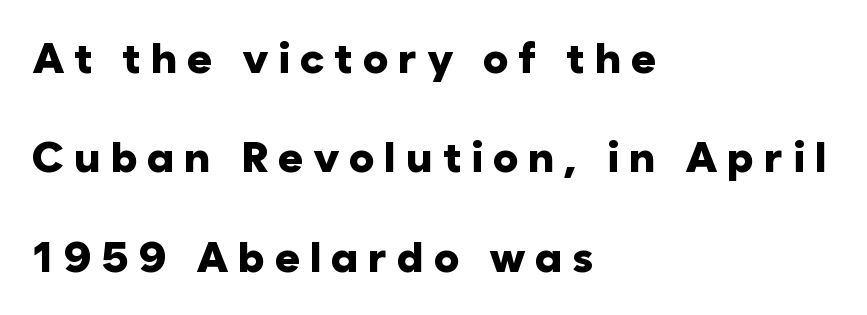
Someone cranked the tracking dial way up on this one. Notice the wide empty band between every row — that's loose leading. Does the weight exceed regular? Yes, all the way to bold. You could not count columns in this text — the font is proportionally spaced. This sample uses an upright cut, with every glyph sitting square on the baseline.
